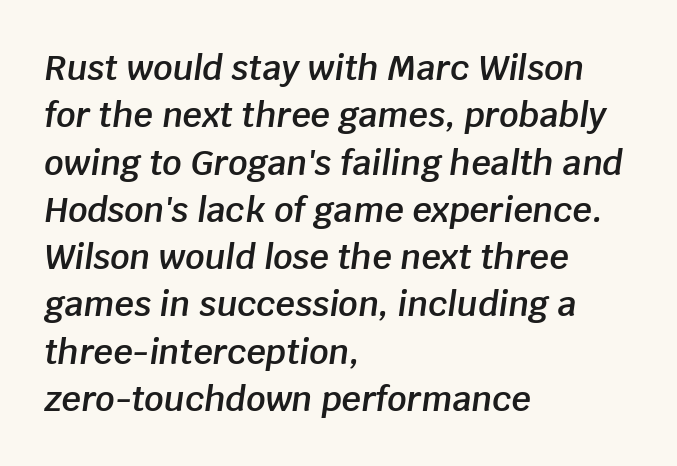
{"italic": "yes", "lean": "right", "slant_degrees": 8, "bold": "semi", "weight": "semibold", "width": "normal", "stroke_contrast": "low", "x_height": "large", "monospaced": "no", "underline": "no", "align": "left", "line_spacing": "normal", "line_spacing_ratio": 1.39, "letter_spacing": "normal", "letter_spacing_em": 0.0, "glyph_px": 34}
